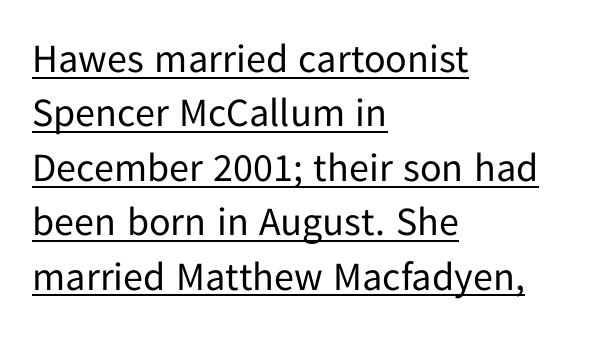
The image shows 40 px regular-weight sans-serif type, upright; set left-aligned, normal line spacing (1.36x), normal letter spacing, underlined; low stroke contrast and a medium x-height.
